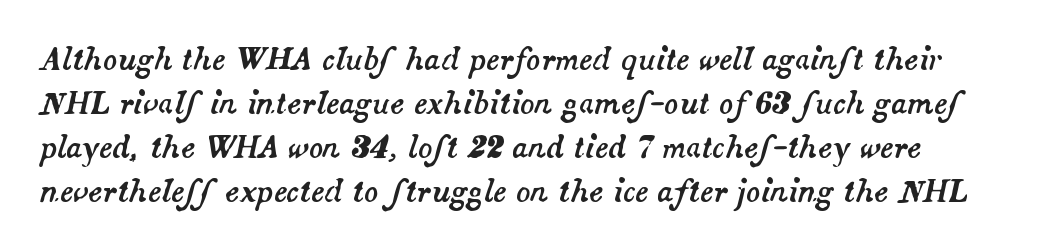
{"italic": "yes", "lean": "right", "slant_degrees": 14, "width": "normal", "stroke_contrast": "medium", "x_height": "small", "monospaced": "no", "underline": "no", "line_spacing": "normal", "line_spacing_ratio": 1.47, "letter_spacing": "normal", "letter_spacing_em": 0.0, "glyph_px": 30}
